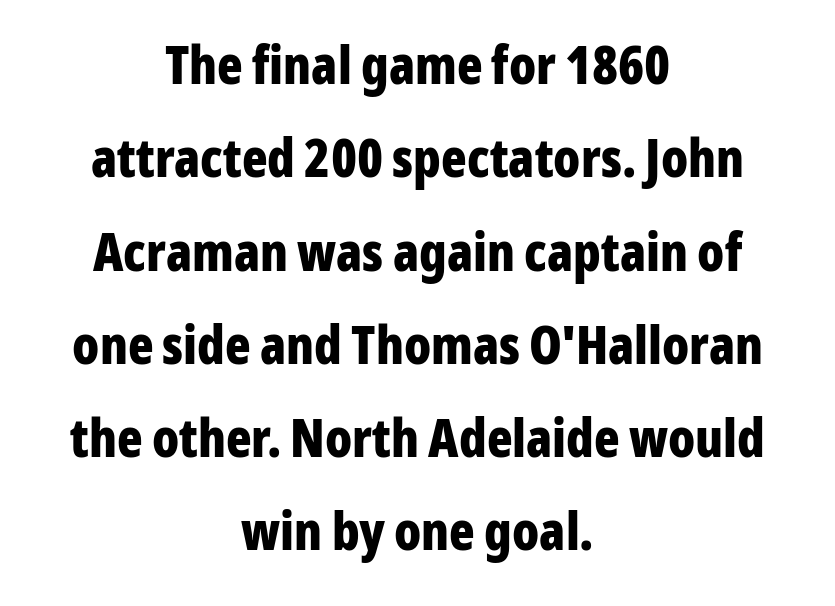
Q: Is the text bold? A: Yes.
Q: Is the text italic (slanted)? A: No, it is upright.
Q: Is the typeface a serif or a sans-serif typeface? A: Sans-serif.
Q: Is the text underlined? A: No.
Q: How is the paragraph aligned? A: Centered.
Q: Is the spacing between letters normal or unusually wide? A: Normal.
Q: Width (condensed, normal, or wide)? A: Condensed.
Q: Stroke contrast? A: Low.
Q: x-height? A: Medium.
Q: Monospaced? A: No.
